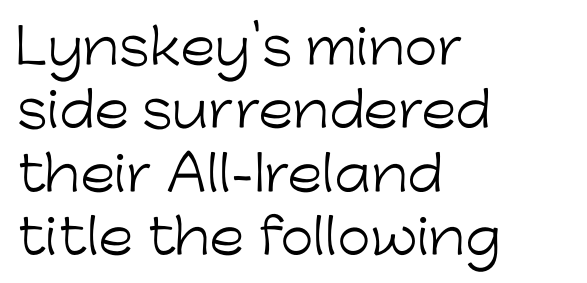
Q: Is the text bold? A: No.
Q: Is the text italic (slanted)? A: No, it is upright.
Q: Is the typeface a serif or a sans-serif typeface? A: Sans-serif.
Q: Is the text underlined? A: No.
Q: How is the paragraph aligned? A: Left-aligned.
Q: Is the spacing between letters normal or unusually wide? A: Normal.
Q: Is the spacing between lines tight, normal or loose? A: Normal.
Q: Width (condensed, normal, or wide)? A: Normal.
Q: Stroke contrast? A: Low.
Q: x-height? A: Medium.
Q: Monospaced? A: No.
